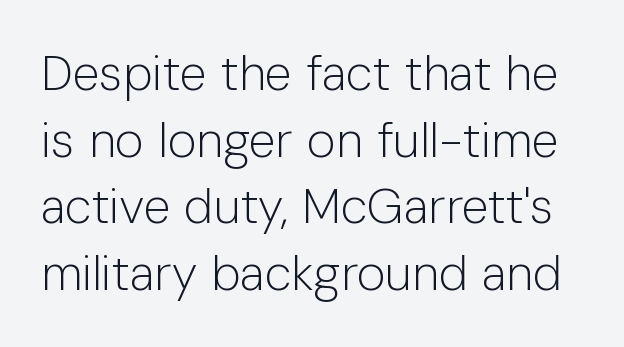
The letterforms sit shoulder to shoulder at normal distance. The type family on display is of the sans-serif kind. Spacing verdict: proportional, widths tailored to each character. Is there much room between lines? A standard amount, neither cramped nor airy.
